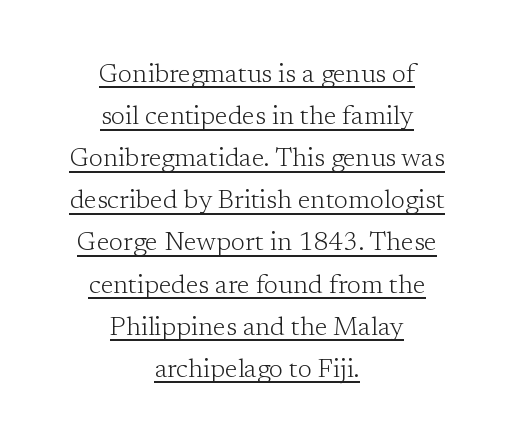
Q: Is the text bold? A: No.
Q: Is the text italic (slanted)? A: No, it is upright.
Q: Is the text underlined? A: Yes.
Q: How is the paragraph aligned? A: Centered.
Q: Is the spacing between letters normal or unusually wide? A: Normal.
Q: Is the spacing between lines tight, normal or loose? A: Normal.
